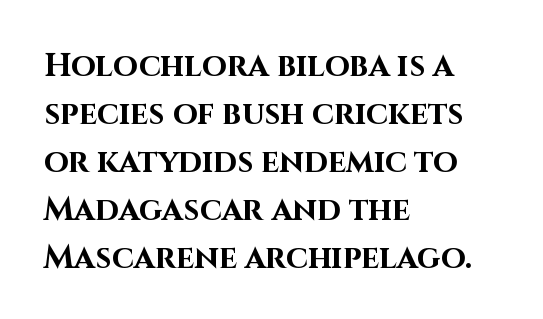
The image shows 32 px bold sans-serif type, upright; set left-aligned, normal line spacing (1.5x), normal letter spacing, not underlined; high stroke contrast and a large x-height.
